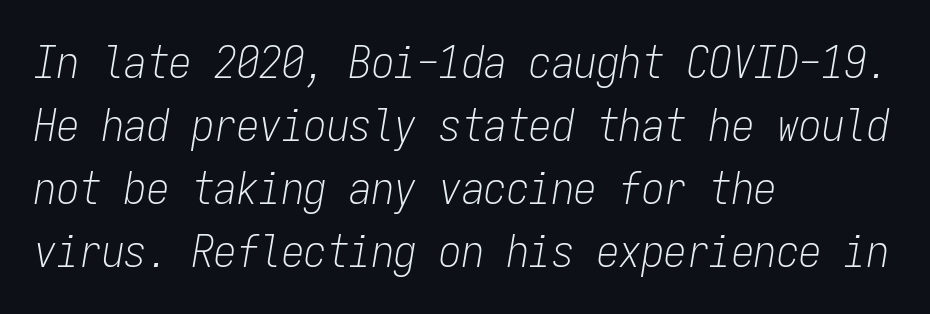
{"italic": "yes", "lean": "right", "slant_degrees": 9, "bold": "no", "weight": "light", "width": "condensed", "stroke_contrast": "low", "x_height": "medium", "monospaced": "yes", "underline": "no", "align": "left", "line_spacing": "normal", "line_spacing_ratio": 1.4, "letter_spacing": "normal", "letter_spacing_em": 0.0, "glyph_px": 45}
